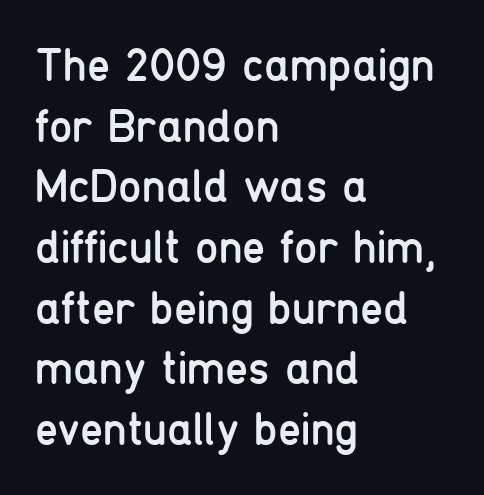
{"serif": "no", "italic": "no", "bold": "no", "weight": "regular", "width": "condensed", "stroke_contrast": "low", "x_height": "medium", "monospaced": "no", "underline": "no", "align": "left", "line_spacing": "normal", "line_spacing_ratio": 1.29, "letter_spacing": "normal", "letter_spacing_em": 0.0, "glyph_px": 47}
